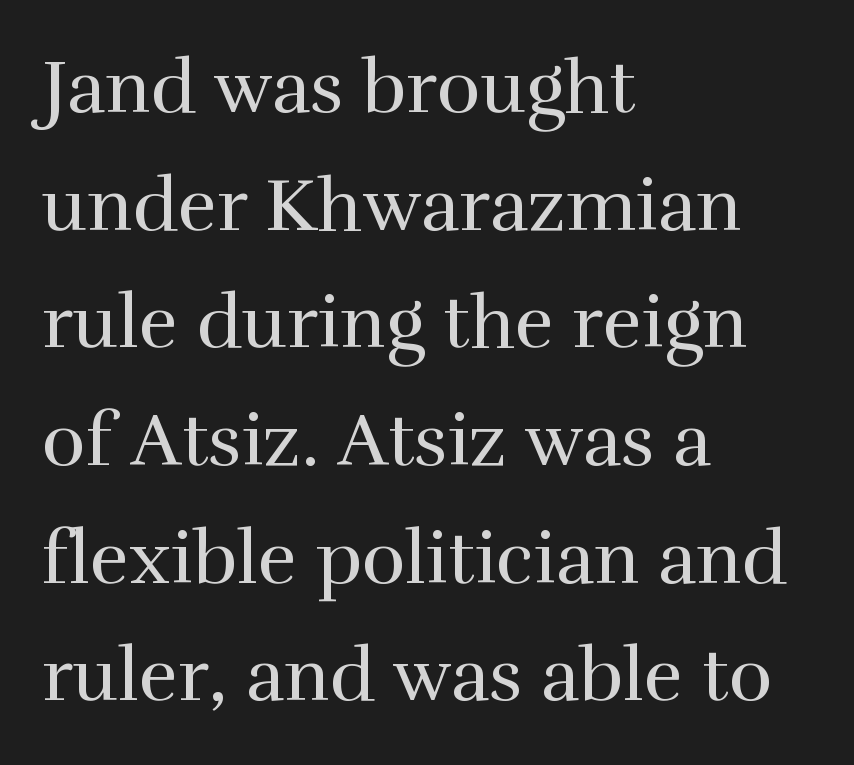
{"serif": "yes", "italic": "no", "bold": "no", "weight": "regular", "width": "normal", "stroke_contrast": "high", "x_height": "medium", "monospaced": "no", "underline": "no", "align": "left", "line_spacing": "normal", "line_spacing_ratio": 1.59, "letter_spacing": "normal", "letter_spacing_em": 0.0, "glyph_px": 74}
